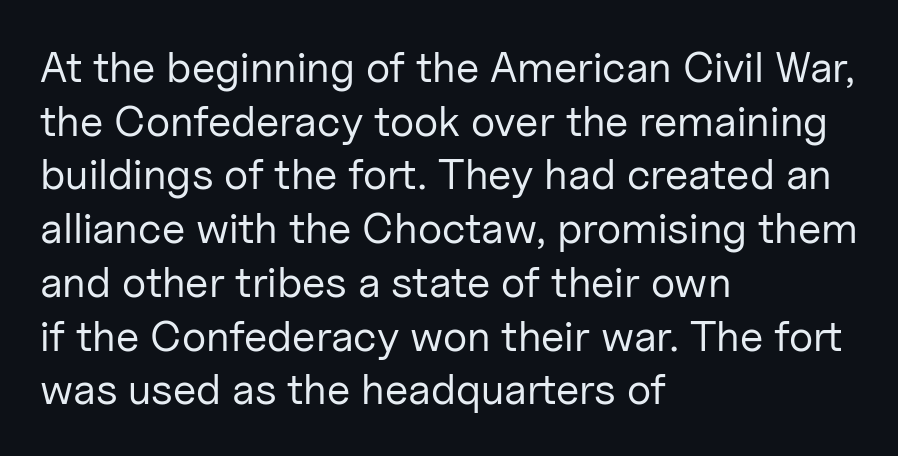
The image shows 43 px regular-weight sans-serif type, upright; set left-aligned, normal line spacing (1.25x), normal letter spacing, not underlined; low stroke contrast and a medium x-height.
